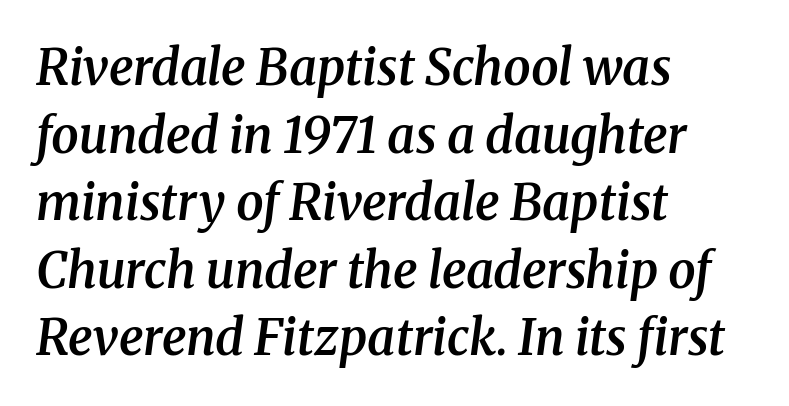
Q: Is the text bold? A: Semi-bold.
Q: Is the text italic (slanted)? A: Yes, it leans right by about 8 degrees.
Q: Is the typeface a serif or a sans-serif typeface? A: Serif.
Q: Is the text underlined? A: No.
Q: How is the paragraph aligned? A: Left-aligned.
Q: Is the spacing between letters normal or unusually wide? A: Normal.
Q: Is the spacing between lines tight, normal or loose? A: Normal.
Q: Width (condensed, normal, or wide)? A: Normal.
Q: Stroke contrast? A: Medium.
Q: x-height? A: Medium.
Q: Monospaced? A: No.
